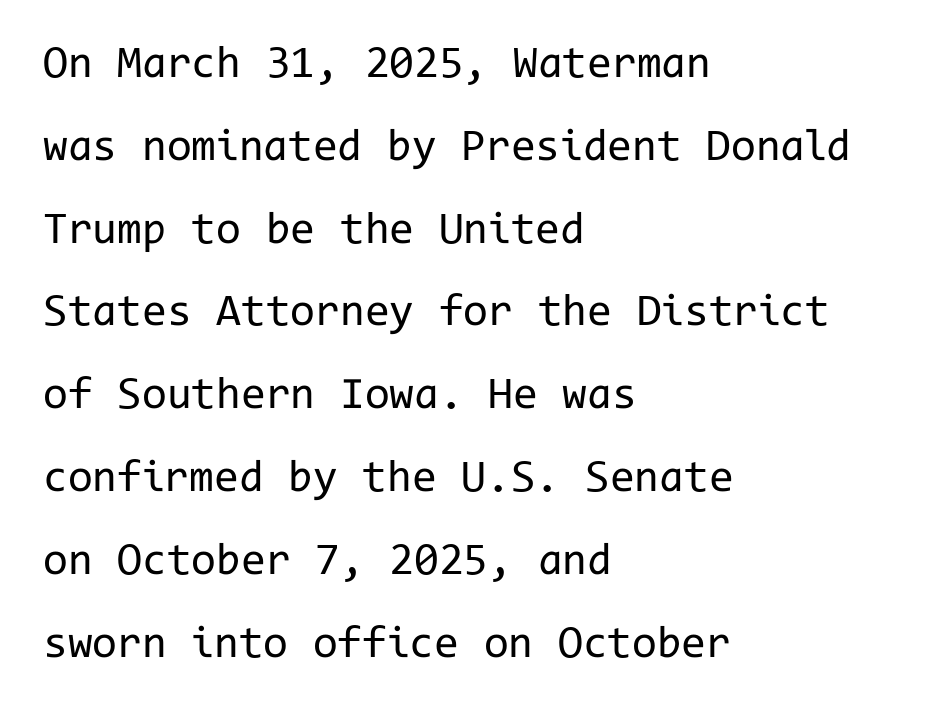
{"serif": "no", "italic": "no", "bold": "no", "weight": "regular", "width": "normal", "stroke_contrast": "low", "x_height": "medium", "monospaced": "yes", "underline": "no", "align": "left", "line_spacing_ratio": 1.84, "letter_spacing": "normal", "letter_spacing_em": 0.0, "glyph_px": 45}
